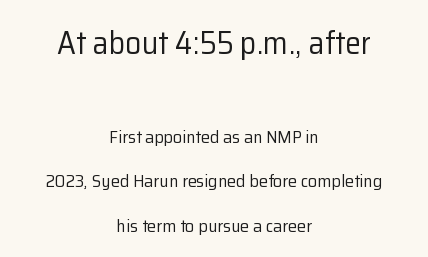
{"serif": "no", "italic": "no", "bold": "no", "weight": "regular", "width": "normal", "stroke_contrast": "low", "x_height": "medium", "monospaced": "no", "underline": "no", "align": "center", "line_spacing": "loose", "line_spacing_ratio": 2.47, "letter_spacing": "normal", "letter_spacing_em": 0.0, "larger_block": "first", "size_ratio": 1.78, "glyph_px": 32}
